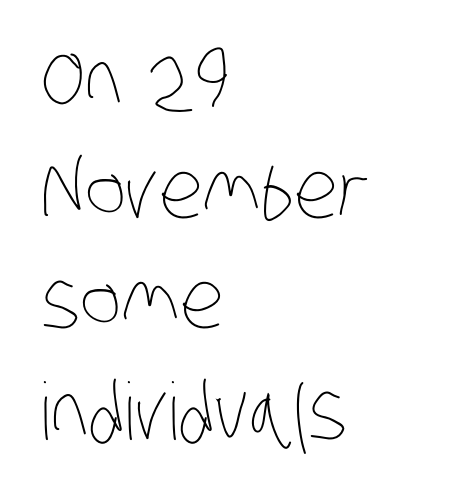
{"bold": "no", "weight": "thin", "width": "condensed", "stroke_contrast": "low", "x_height": "large", "monospaced": "no", "underline": "no", "align": "left", "line_spacing": "normal", "line_spacing_ratio": 1.4, "letter_spacing": "normal", "letter_spacing_em": 0.0, "glyph_px": 79}
